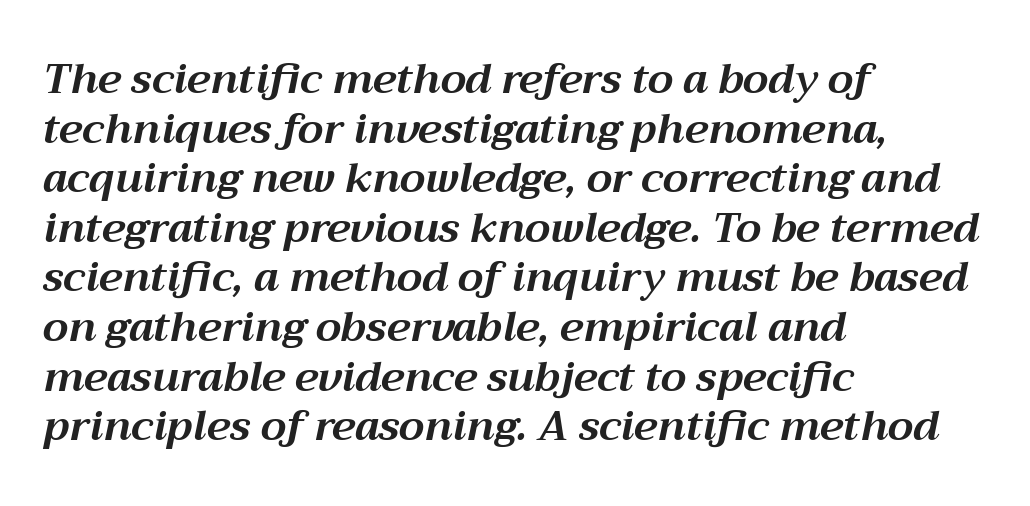
{"italic": "yes", "lean": "right", "slant_degrees": 12, "bold": "yes", "weight": "bold", "width": "normal", "stroke_contrast": "medium", "x_height": "medium", "monospaced": "no", "underline": "no", "align": "left", "line_spacing_ratio": 1.21, "letter_spacing": "normal", "letter_spacing_em": 0.0, "glyph_px": 41}
